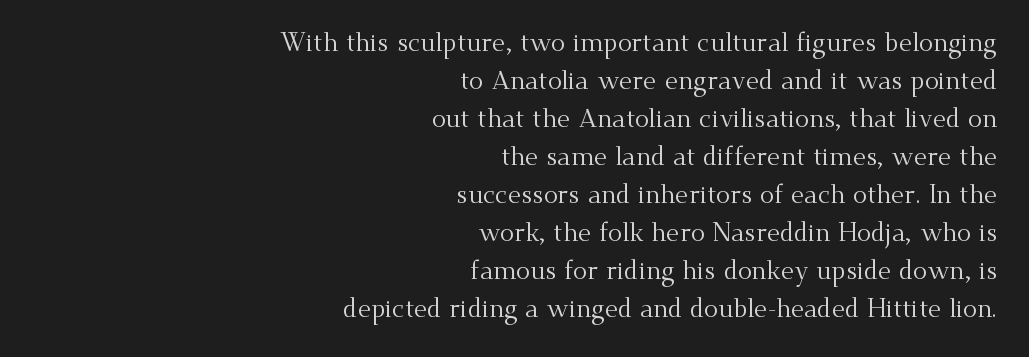
Q: Is the text bold? A: No.
Q: Is the text italic (slanted)? A: No, it is upright.
Q: Is the text underlined? A: No.
Q: How is the paragraph aligned? A: Right-aligned.
Q: Is the spacing between letters normal or unusually wide? A: Normal.
Q: Is the spacing between lines tight, normal or loose? A: Normal.
